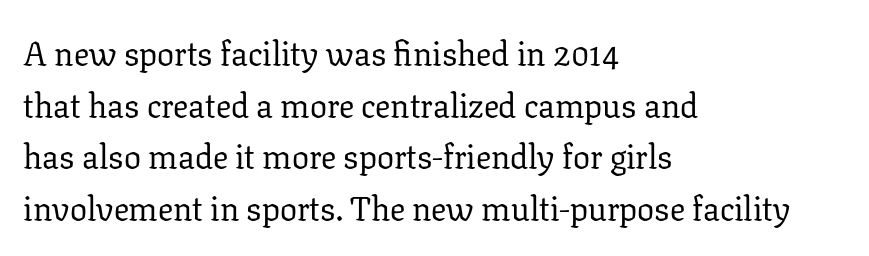
Q: Is the text bold? A: No.
Q: Is the text italic (slanted)? A: No, it is upright.
Q: Is the typeface a serif or a sans-serif typeface? A: Serif.
Q: Is the text underlined? A: No.
Q: How is the paragraph aligned? A: Left-aligned.
Q: Is the spacing between letters normal or unusually wide? A: Normal.
Q: Is the spacing between lines tight, normal or loose? A: Normal.
Q: Width (condensed, normal, or wide)? A: Normal.
Q: Stroke contrast? A: Low.
Q: x-height? A: Medium.
Q: Monospaced? A: No.
